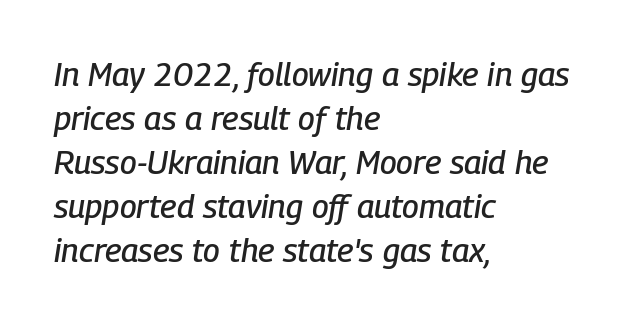
{"italic": "yes", "lean": "right", "slant_degrees": 9, "width": "condensed", "stroke_contrast": "low", "x_height": "medium", "monospaced": "no", "underline": "no", "align": "left", "line_spacing": "normal", "line_spacing_ratio": 1.33, "letter_spacing": "normal", "letter_spacing_em": 0.0, "glyph_px": 33}
